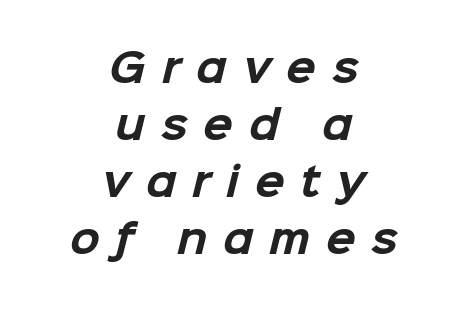
The image shows 39 px bold sans-serif type; set centered, normal line spacing (1.46x), unusually wide letter spacing (+0.4 em), not underlined; low stroke contrast and a medium x-height.
